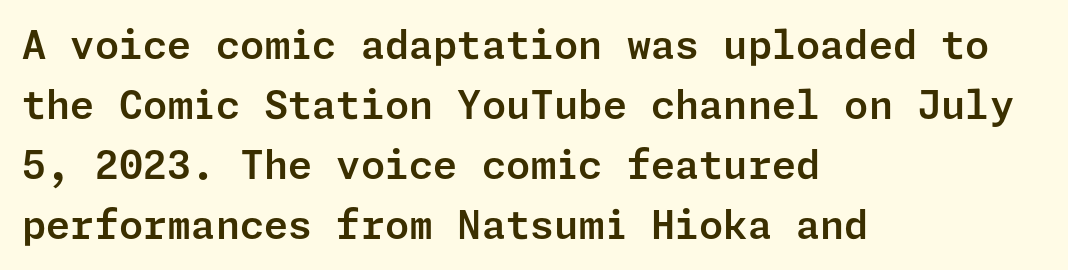
The image shows 39 px sans-serif type, upright; set left-aligned, normal line spacing (1.54x), normal letter spacing, not underlined; low stroke contrast and a medium x-height.
